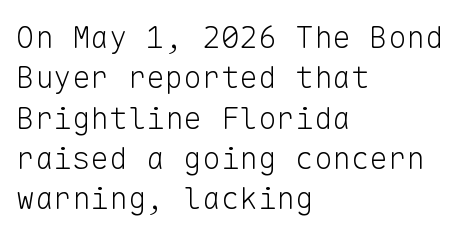
Q: Is the text bold? A: No.
Q: Is the text italic (slanted)? A: No, it is upright.
Q: Is the typeface a serif or a sans-serif typeface? A: Sans-serif.
Q: Is the text underlined? A: No.
Q: How is the paragraph aligned? A: Left-aligned.
Q: Is the spacing between letters normal or unusually wide? A: Normal.
Q: Is the spacing between lines tight, normal or loose? A: Normal.
Q: Width (condensed, normal, or wide)? A: Normal.
Q: Stroke contrast? A: Low.
Q: x-height? A: Medium.
Q: Monospaced? A: Yes.
